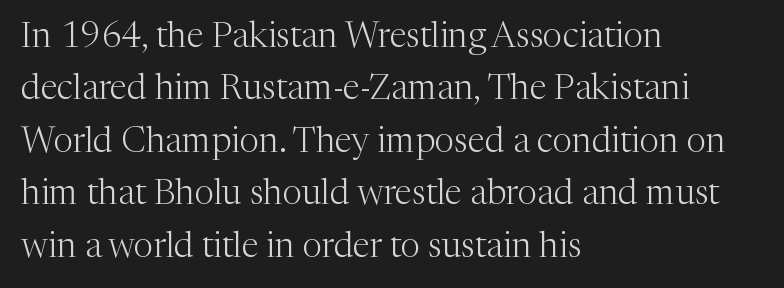
{"serif": "yes", "italic": "no", "bold": "no", "weight": "light", "width": "normal", "stroke_contrast": "medium", "x_height": "medium", "monospaced": "no", "underline": "no", "align": "left", "line_spacing": "normal", "line_spacing_ratio": 1.5, "letter_spacing": "normal", "letter_spacing_em": 0.0, "glyph_px": 35}
